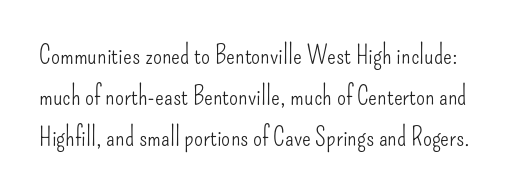
{"italic": "no", "bold": "no", "underline": "no", "line_spacing": "normal", "line_spacing_ratio": 1.57, "letter_spacing": "normal", "letter_spacing_em": 0.0, "glyph_px": 26}
